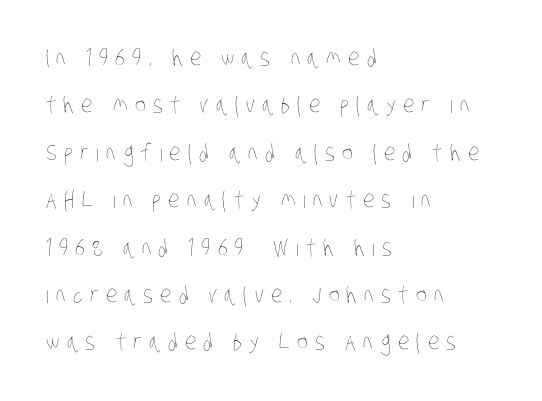
The image shows 23 px text type; set left-aligned, loose line spacing (2.06x), unusually wide letter spacing (+0.31 em), not underlined.
